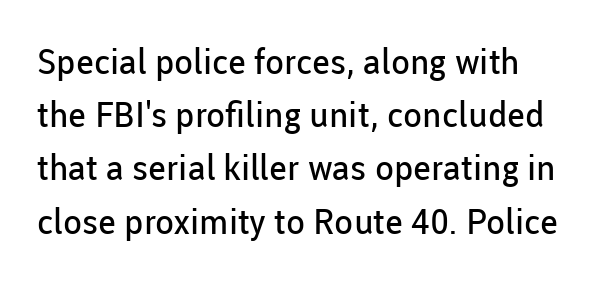
{"serif": "no", "italic": "no", "bold": "no", "weight": "regular", "width": "normal", "stroke_contrast": "low", "x_height": "medium", "monospaced": "no", "underline": "no", "line_spacing": "normal", "line_spacing_ratio": 1.52, "letter_spacing": "normal", "letter_spacing_em": 0.0, "glyph_px": 35}
